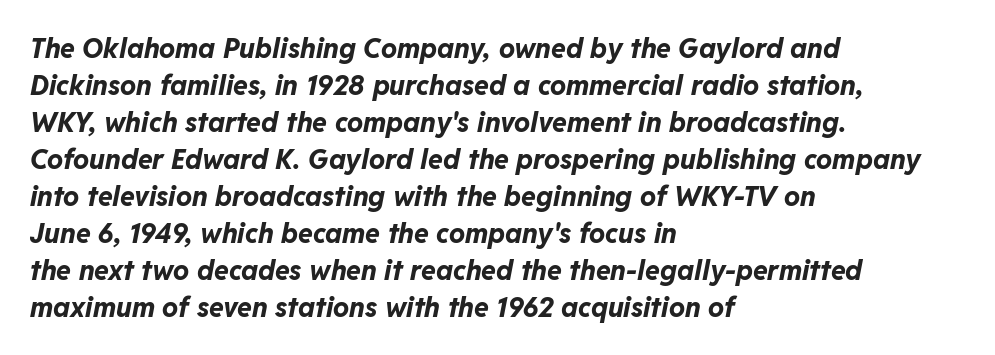
{"italic": "yes", "lean": "right", "slant_degrees": 11, "bold": "yes", "underline": "no", "align": "left", "line_spacing": "normal", "line_spacing_ratio": 1.37, "letter_spacing": "normal", "letter_spacing_em": 0.0, "glyph_px": 27}
